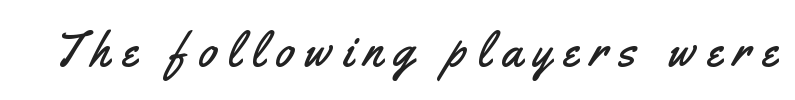
Spacing verdict: proportional, widths tailored to each character. The specimen omits any rule beneath the text block's lines. Is this a sans? Yes — the strokes have no serifs. You could only call the tracking loose — the letters float apart.
